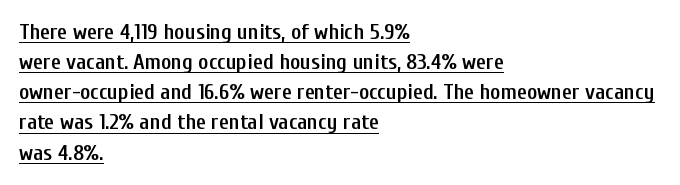
{"italic": "no", "bold": "semi", "underline": "yes", "align": "left", "line_spacing": "normal", "line_spacing_ratio": 1.37, "letter_spacing": "normal", "letter_spacing_em": 0.0, "glyph_px": 22}
